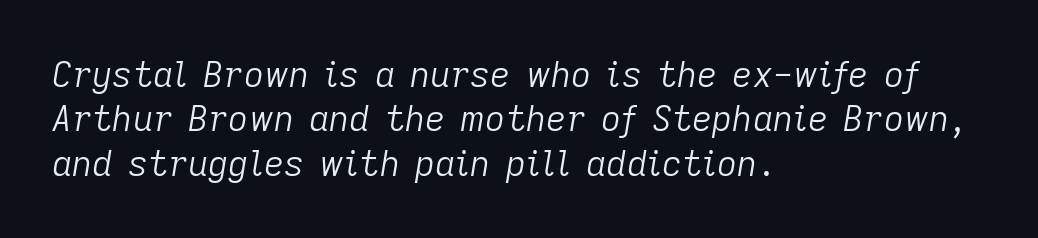
Q: Is the text bold? A: No.
Q: Is the text italic (slanted)? A: Yes, it leans right by about 9 degrees.
Q: Is the text underlined? A: No.
Q: How is the paragraph aligned? A: Left-aligned.
Q: Is the spacing between letters normal or unusually wide? A: Normal.
Q: Is the spacing between lines tight, normal or loose? A: Normal.
Q: Width (condensed, normal, or wide)? A: Normal.
Q: Stroke contrast? A: Low.
Q: x-height? A: Medium.
Q: Monospaced? A: No.
